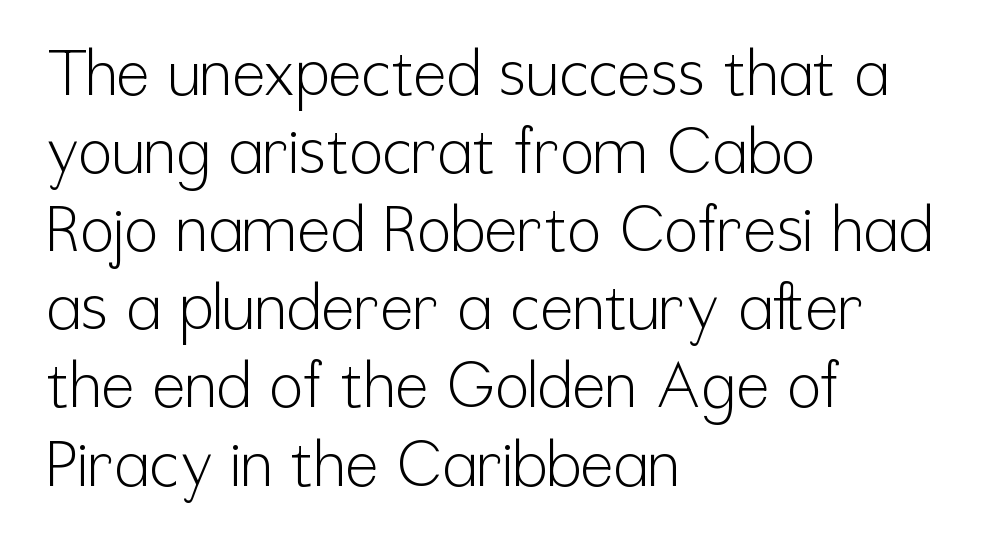
Q: Is the text bold? A: No.
Q: Is the text italic (slanted)? A: No, it is upright.
Q: Is the typeface a serif or a sans-serif typeface? A: Sans-serif.
Q: Is the text underlined? A: No.
Q: How is the paragraph aligned? A: Left-aligned.
Q: Is the spacing between letters normal or unusually wide? A: Normal.
Q: Width (condensed, normal, or wide)? A: Condensed.
Q: Stroke contrast? A: Low.
Q: x-height? A: Medium.
Q: Monospaced? A: No.
